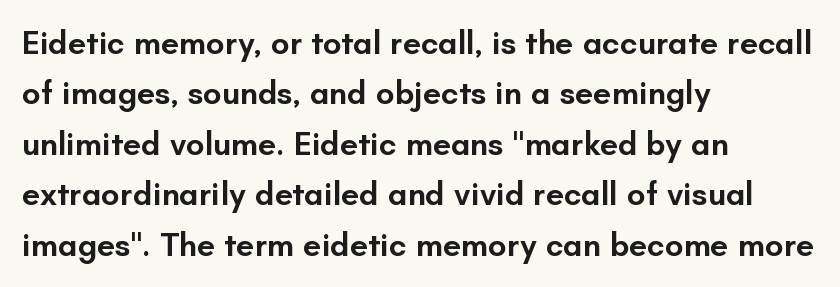
The image shows 33 px semibold sans-serif type, upright; set left-aligned, normal line spacing (1.53x), normal letter spacing, not underlined; low stroke contrast and a small x-height.
